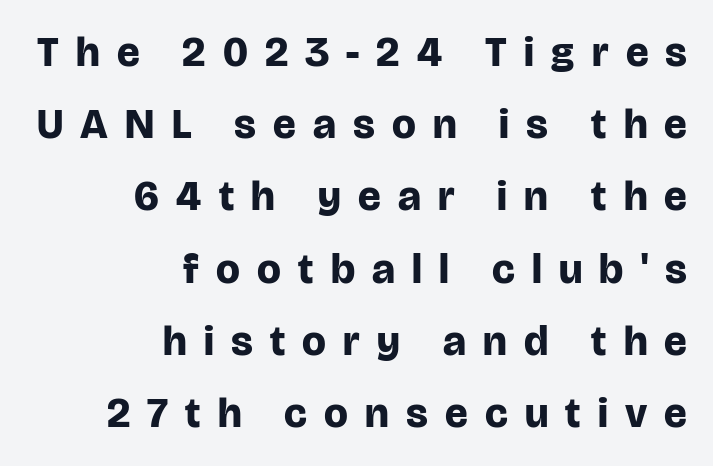
{"serif": "no", "italic": "no", "bold": "yes", "weight": "bold", "width": "normal", "stroke_contrast": "low", "x_height": "large", "monospaced": "no", "underline": "no", "align": "right", "line_spacing_ratio": 1.72, "letter_spacing": "wide", "letter_spacing_em": 0.41, "glyph_px": 42}
